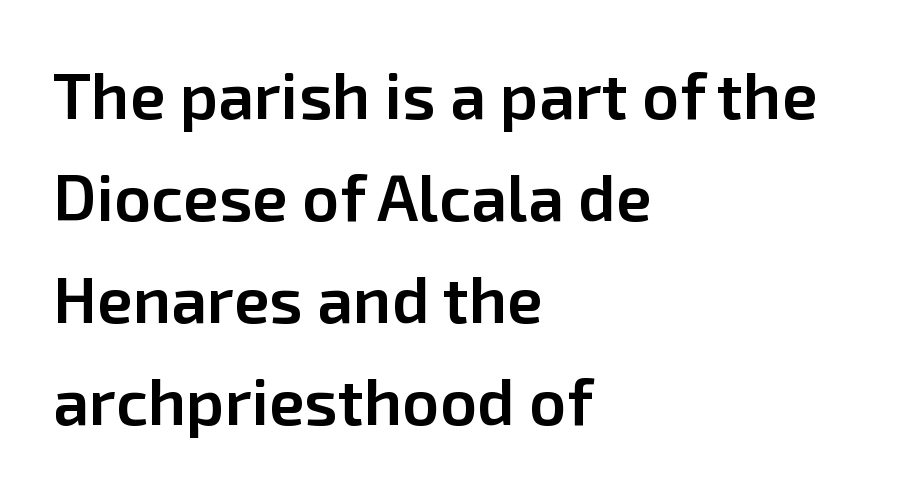
The zone under the glyphs is completely vacant. The type sits square on the baseline with zero lean. Is there much room between lines? A standard amount, neither cramped nor airy. A bit beefed up — I'd call it semibold rather than bold. Look at the bottom of the vertical strokes: they stop flat, with no serifs. This sample has the flowing, uneven cadence of proportional lettering.
